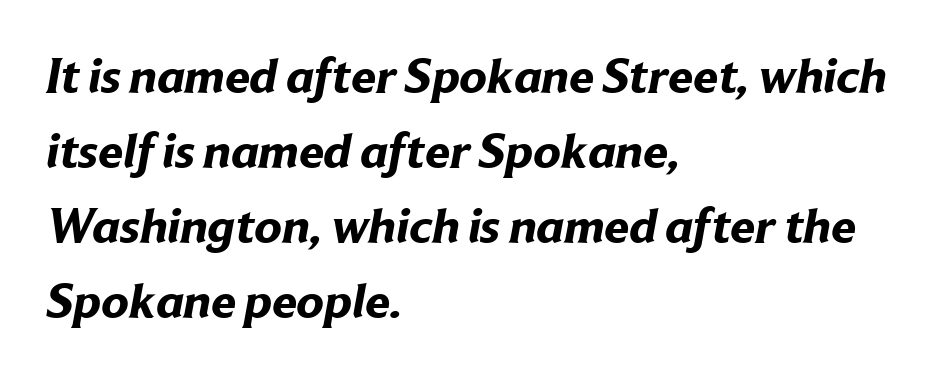
The image shows 50 px bold sans-serif type; set left-aligned, normal line spacing (1.5x), normal letter spacing, not underlined; low stroke contrast and a medium x-height.
